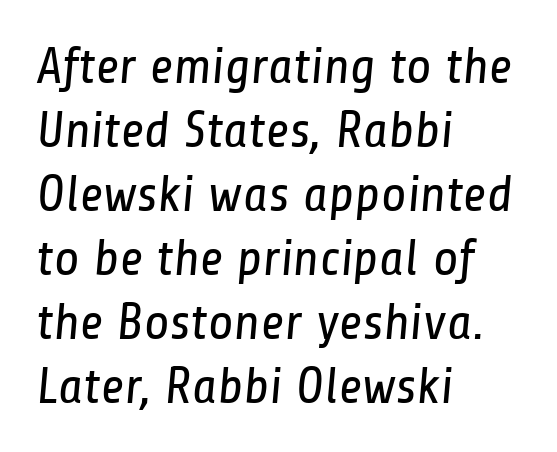
Q: Is the text bold? A: No.
Q: Is the typeface a serif or a sans-serif typeface? A: Sans-serif.
Q: Is the text underlined? A: No.
Q: How is the paragraph aligned? A: Left-aligned.
Q: Is the spacing between letters normal or unusually wide? A: Normal.
Q: Width (condensed, normal, or wide)? A: Condensed.
Q: Stroke contrast? A: Low.
Q: x-height? A: Medium.
Q: Monospaced? A: No.
